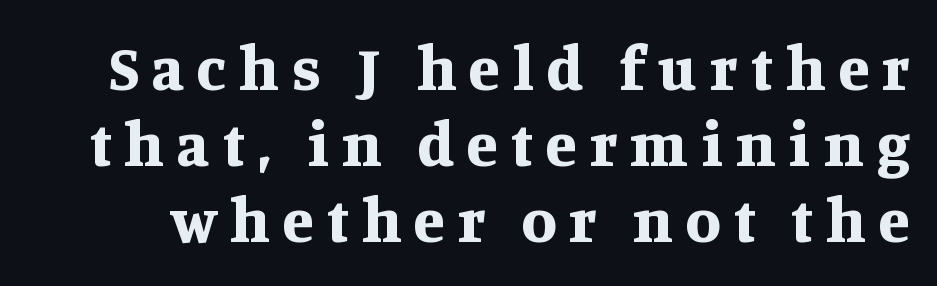
Q: Is the text bold? A: Yes.
Q: Is the text italic (slanted)? A: No, it is upright.
Q: Is the typeface a serif or a sans-serif typeface? A: Serif.
Q: Is the text underlined? A: No.
Q: Is the spacing between letters normal or unusually wide? A: Unusually wide.
Q: Width (condensed, normal, or wide)? A: Normal.
Q: Stroke contrast? A: Medium.
Q: x-height? A: Large.
Q: Monospaced? A: No.
